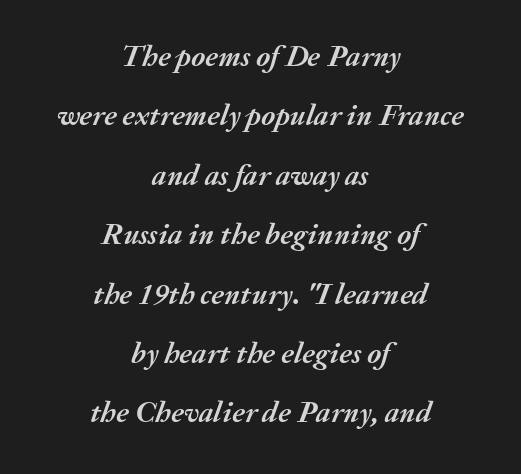
Between one letter and the next there's only the usual sliver of space. On the weight axis this lands at bold, roughly 700. Quick note: underline off. The rendering uses natural spacing where letterforms have individual widths. Horizontal bands of white between lines are thick stripes.
